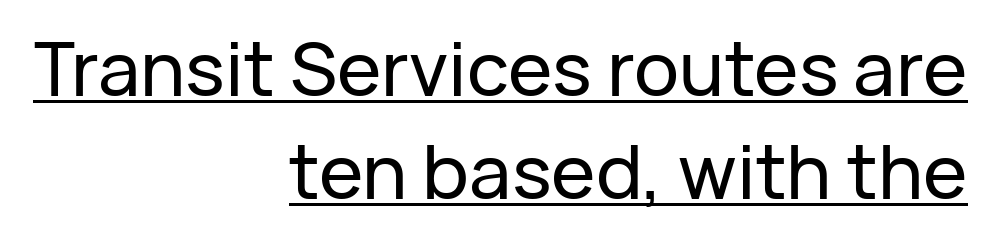
When letters stand straight like this, we call the style roman or upright. A typesetter would call this proportional, since set widths differ per character. The lines in this sample share a right terminus and differ only in where they begin. Tracking here is standard; glyphs follow each other at the usual distance.
